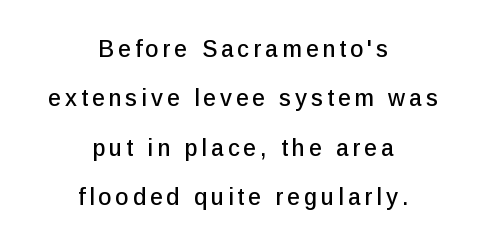
The image shows 23 px text type, upright; set centered, loose line spacing (2.15x), not underlined.
